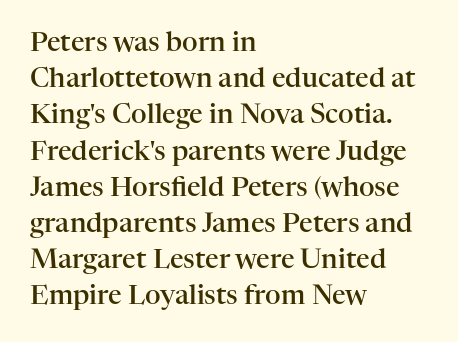
The image shows 27 px text type, upright; set left-aligned, normal line spacing (1.34x), normal letter spacing, not underlined.
